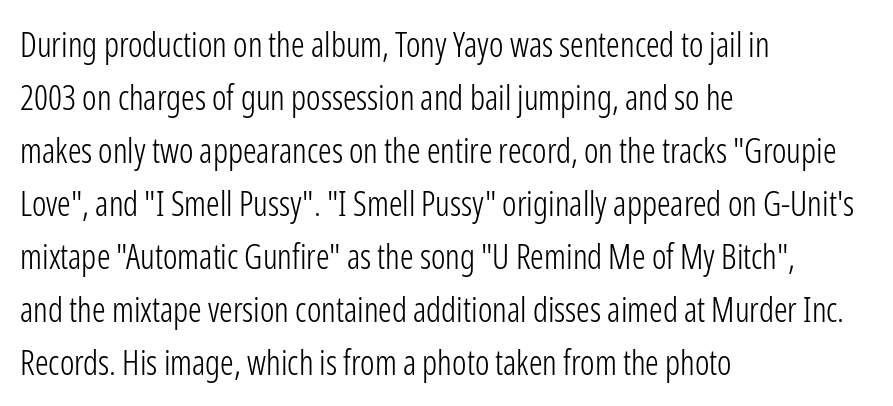
The letters look calm and open, with moderate or lighter stems. The rendering uses natural spacing where letterforms have individual widths. Honestly, the row spacing looks completely unremarkable. Glyph-to-glyph distance matches everyday printed text. Nothing sits at the stroke ends, so this counts as sans-serif. Descenders are the only things crossing below the line.
